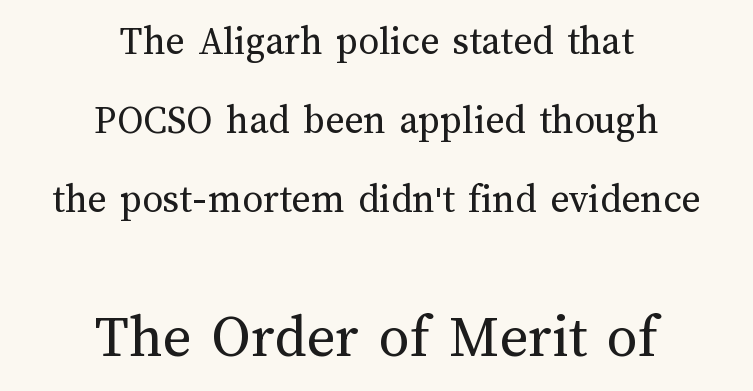
Both edges are ragged and mirror each other, which tells us the setting is centered. Rendered with straight, roman letterforms. Type size steps up from the first block to the second. Leading is clearly above the norm, producing a sparse column.
